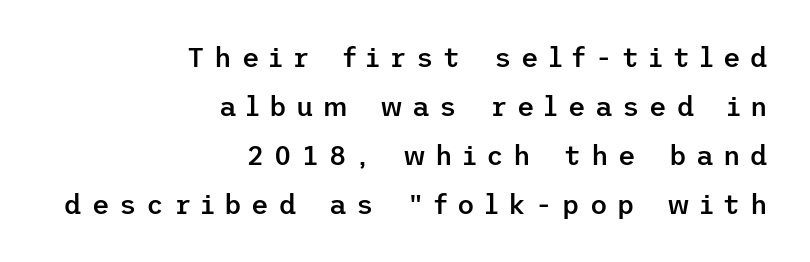
These lines stack with their right ends in a neat column. Inter-character spacing is expanded well beyond the font's built-in metrics. When letters stand straight like this, we call the style roman or upright. The face used here is a semibold: visibly heavier than regular, lighter than bold. The string is rendered with underlining switched off.
